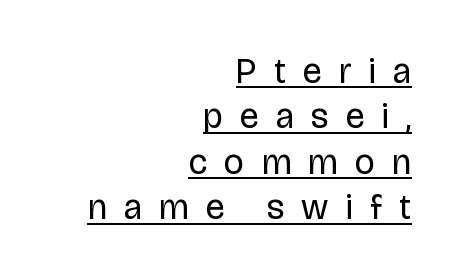
Characters remain perfectly vertical along every line. The characters display no serif detailing; their extremities are plain. A quiet, ordinary-to-light weight characterises the typeface. Proportional: the letters do not fall into vertical columns.
